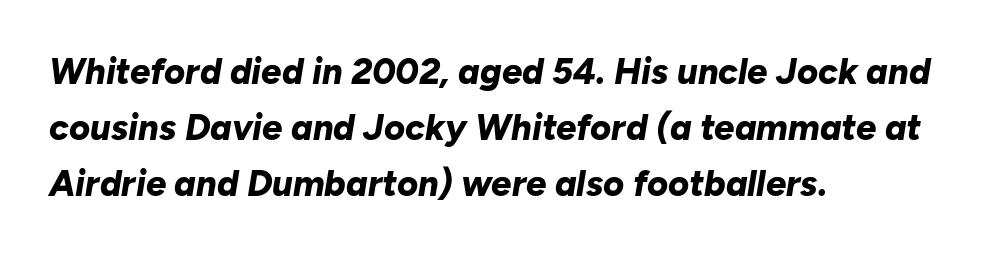
The rendering applies a slant to the glyphs. Weight: bold. Vertical spacing — default. You could call the tracking neutral — neither tight nor loose. Letters rest on an invisible, unmarked baseline. The lines in this sample share a left origin and differ only in where they stop.
